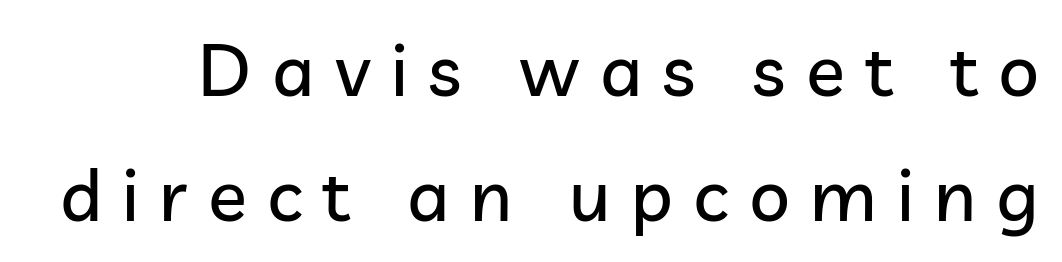
Q: Is the text italic (slanted)? A: No, it is upright.
Q: Is the typeface a serif or a sans-serif typeface? A: Sans-serif.
Q: Is the text underlined? A: No.
Q: Is the spacing between letters normal or unusually wide? A: Unusually wide.
Q: Width (condensed, normal, or wide)? A: Normal.
Q: Stroke contrast? A: Low.
Q: x-height? A: Medium.
Q: Monospaced? A: No.
